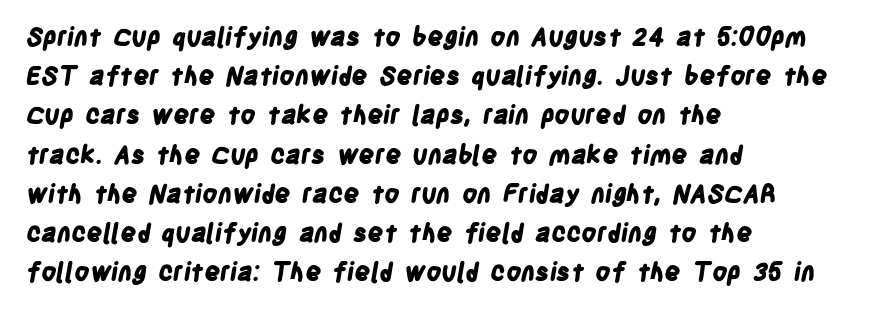
{"bold": "yes", "underline": "no", "align": "left", "line_spacing": "normal", "line_spacing_ratio": 1.57, "letter_spacing": "normal", "letter_spacing_em": 0.0, "glyph_px": 25}
